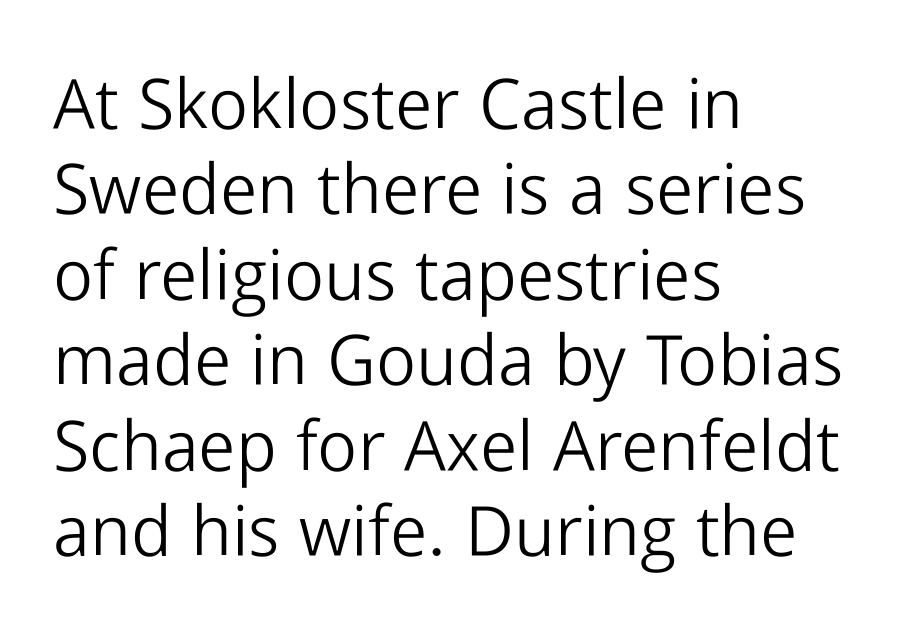
{"serif": "no", "italic": "no", "bold": "no", "weight": "light", "width": "normal", "stroke_contrast": "low", "x_height": "medium", "monospaced": "no", "underline": "no", "align": "left", "line_spacing_ratio": 1.22, "letter_spacing": "normal", "letter_spacing_em": 0.0, "glyph_px": 70}
